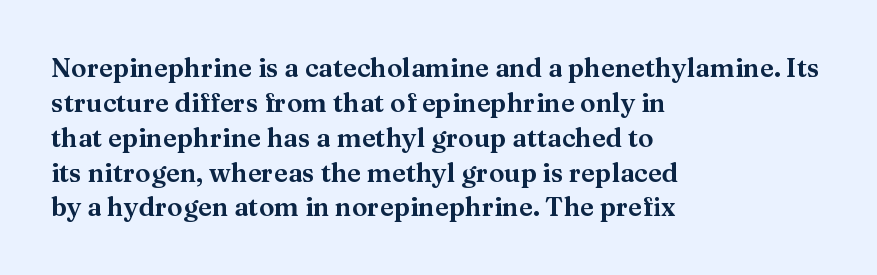
The letters stand straight up with perfectly vertical stems. Anything drawn beneath the words? Only blank space. Vertical spacing — default. Short note: letters normally spaced. Leftover space on each line is placed entirely after the last word.
